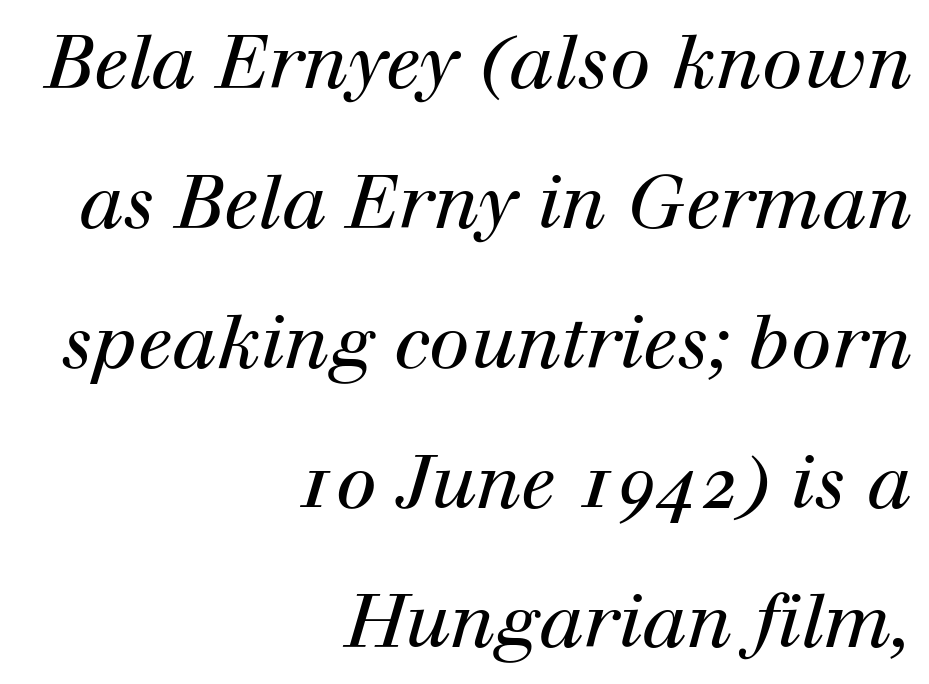
Tracking here is standard; glyphs follow each other at the usual distance. The passage shown is typed in a proportional face where columns would drift. The font is comparable to plain body text, perhaps lighter. The typesetter chose a ragged-left arrangement here. Yep, those are serifs on the letters.
